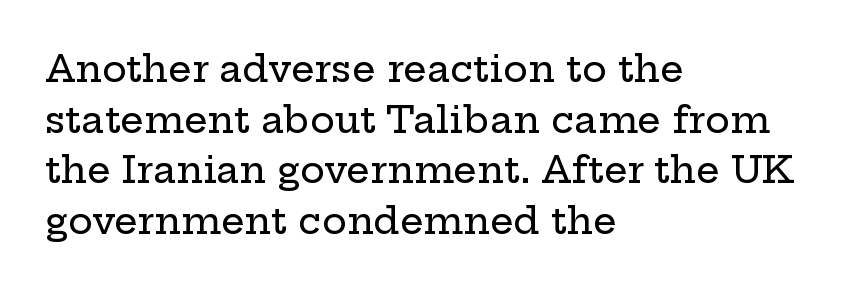
{"serif": "yes", "italic": "no", "width": "wide", "stroke_contrast": "low", "x_height": "medium", "monospaced": "no", "underline": "no", "align": "left", "line_spacing": "normal", "line_spacing_ratio": 1.37, "letter_spacing": "normal", "letter_spacing_em": 0.0, "glyph_px": 37}
